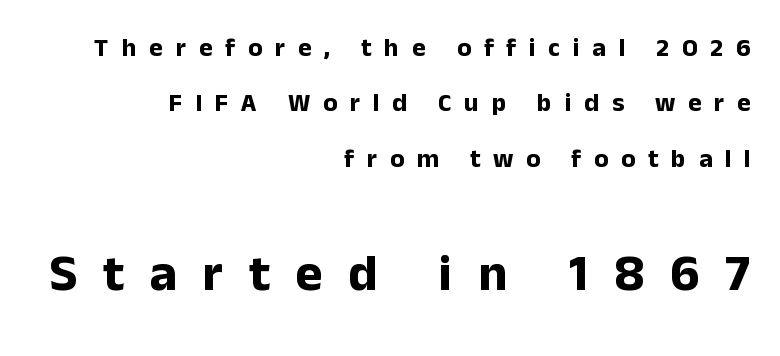
{"serif": "no", "italic": "no", "bold": "yes", "weight": "bold", "width": "normal", "stroke_contrast": "low", "x_height": "medium", "monospaced": "no", "underline": "no", "align": "right", "line_spacing": "loose", "line_spacing_ratio": 2.13, "letter_spacing": "wide", "letter_spacing_em": 0.49, "larger_block": "second", "size_ratio": 2.0, "glyph_px": 52}
